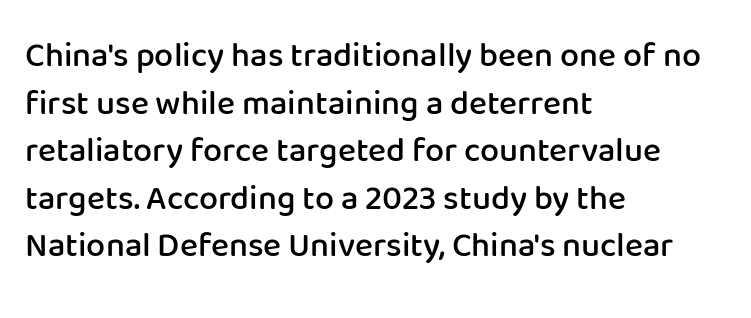
The image shows 34 px semibold sans-serif type, upright; set left-aligned, normal line spacing (1.4x), normal letter spacing, not underlined; low stroke contrast and a medium x-height.
